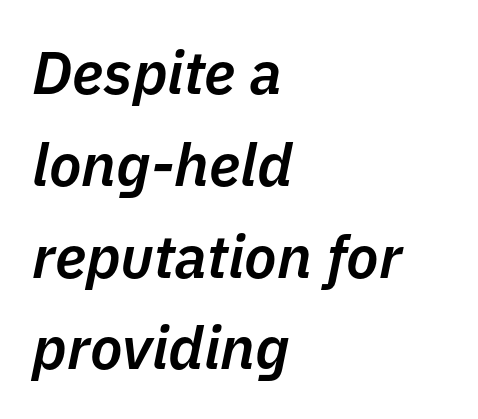
The image shows 60 px semibold type, italic (leaning right); set left-aligned, normal line spacing (1.53x), normal letter spacing, not underlined; low stroke contrast and a medium x-height.
